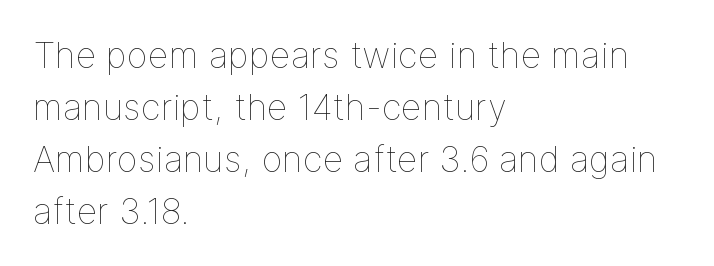
{"italic": "no", "bold": "no", "weight": "thin", "width": "normal", "stroke_contrast": "low", "x_height": "medium", "monospaced": "no", "underline": "no", "align": "left", "line_spacing": "normal", "line_spacing_ratio": 1.44, "letter_spacing": "normal", "letter_spacing_em": 0.0, "glyph_px": 36}
